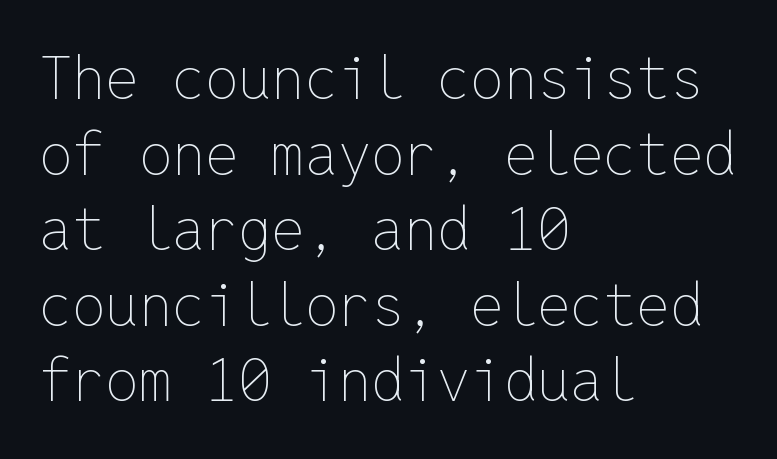
{"italic": "no", "bold": "no", "weight": "thin", "width": "normal", "stroke_contrast": "low", "x_height": "medium", "monospaced": "yes", "underline": "no", "align": "left", "line_spacing": "normal", "line_spacing_ratio": 1.28, "letter_spacing": "normal", "letter_spacing_em": 0.0, "glyph_px": 59}
